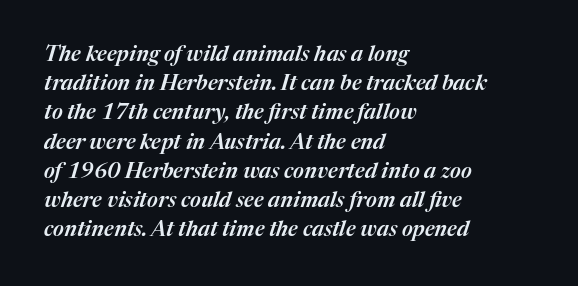
{"italic": "yes", "lean": "right", "slant_degrees": 17, "underline": "no", "align": "left", "line_spacing": "normal", "line_spacing_ratio": 1.39, "letter_spacing": "normal", "letter_spacing_em": 0.0, "glyph_px": 21}
